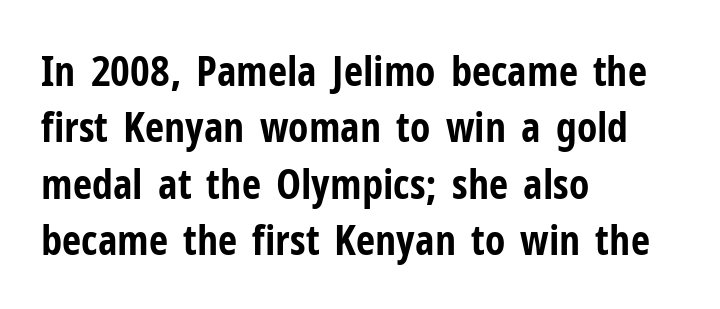
The image shows 42 px bold, condensed sans-serif type, upright; set left-aligned, normal line spacing (1.34x), normal letter spacing, not underlined; low stroke contrast and a medium x-height.
